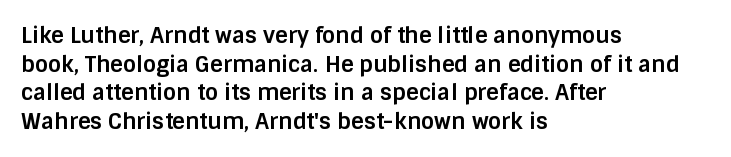
{"italic": "no", "bold": "yes", "underline": "no", "align": "left", "line_spacing": "normal", "line_spacing_ratio": 1.3, "letter_spacing": "normal", "letter_spacing_em": 0.0, "glyph_px": 22}
